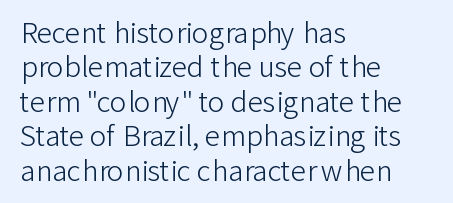
Tracking here is standard; glyphs follow each other at the usual distance. Spacing verdict: proportional, widths tailored to each character. Type style note: lacks serifs. Does the copy run flush right? No — it runs flush left.
